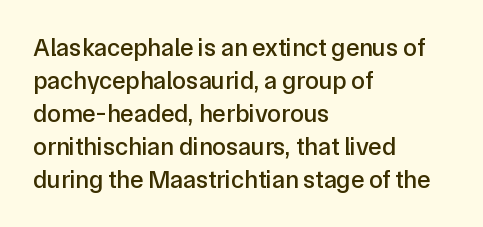
The image shows 25 px text type, upright; set left-aligned, normal line spacing (1.32x), normal letter spacing, not underlined.
